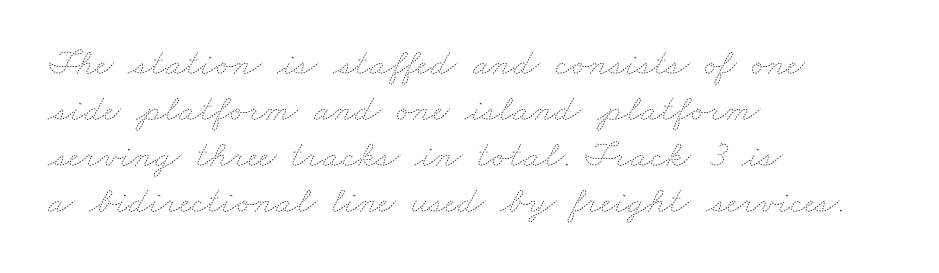
Anything drawn beneath the words? Only blank space. Character widths vary here, with narrow letters taking less room than wide ones. A student would call this left alignment; a typographer would say flush left, rag right. The weight would be labelled regular, book, light, or lighter still. This rendering leaves character spacing at its baseline value.
